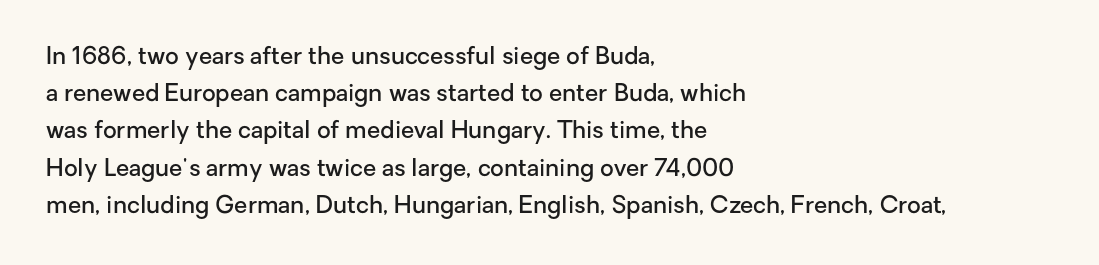
If you measured baseline to baseline, you'd find a middling distance. Summary of weight: moderately heavy, a semibold. Horizontal alignment here is leftward, the default for most running prose. Beneath every word, the page is bare.
